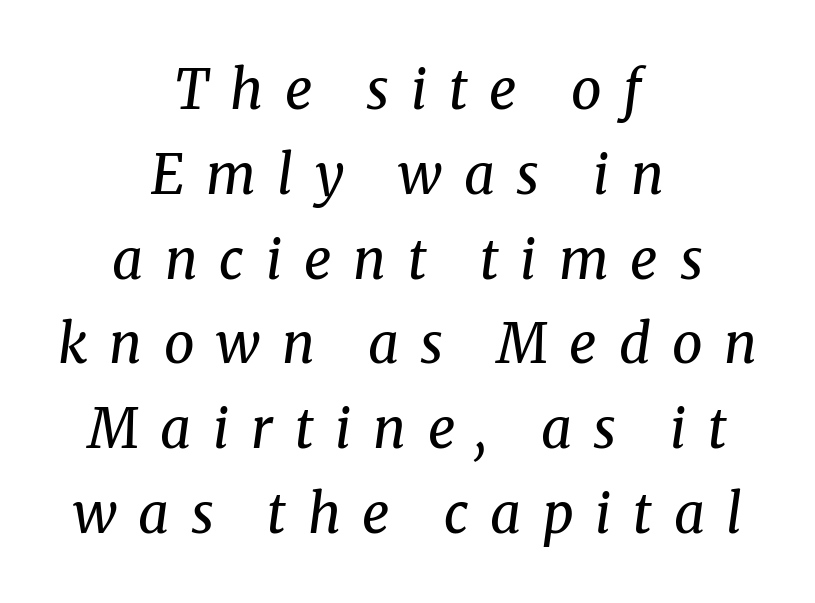
{"serif": "yes", "italic": "yes", "lean": "right", "slant_degrees": 8, "bold": "no", "weight": "regular", "width": "normal", "stroke_contrast": "medium", "x_height": "medium", "monospaced": "no", "underline": "no", "align": "center", "line_spacing": "normal", "line_spacing_ratio": 1.57, "letter_spacing": "wide", "letter_spacing_em": 0.4, "glyph_px": 54}
